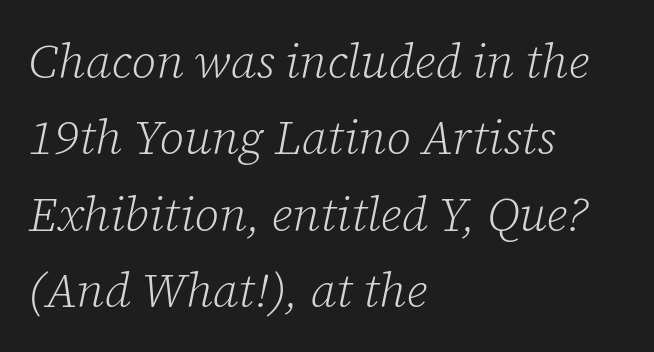
The image shows 48 px light serif type, italic (leaning right); set left-aligned, normal line spacing (1.59x), normal letter spacing, not underlined; low stroke contrast and a medium x-height.
